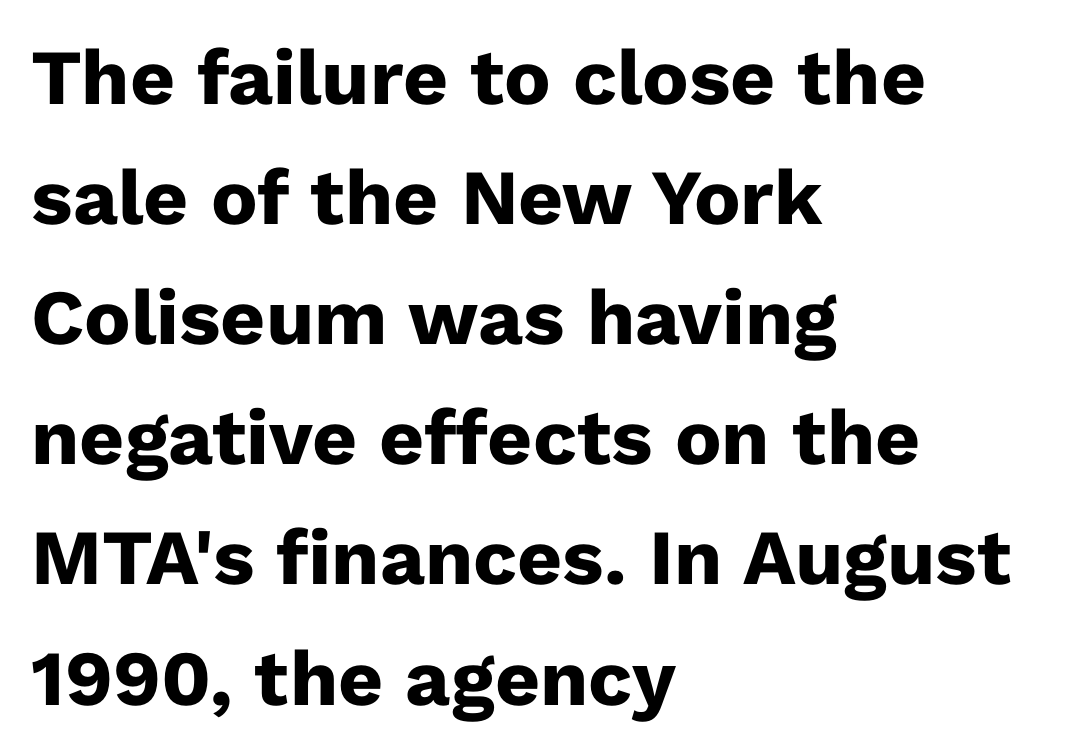
The image shows 78 px heavy sans-serif type, upright; set left-aligned, normal line spacing (1.54x), normal letter spacing, not underlined; low stroke contrast and a medium x-height.
